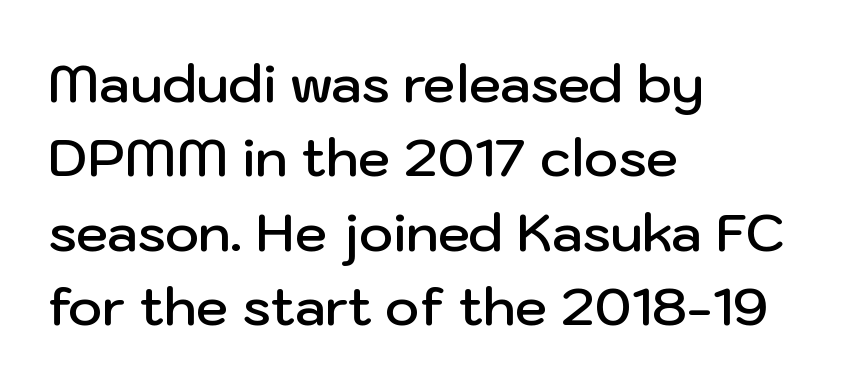
The image shows 52 px semibold sans-serif type, upright; set left-aligned, normal line spacing (1.43x), normal letter spacing, not underlined; low stroke contrast and a medium x-height.
